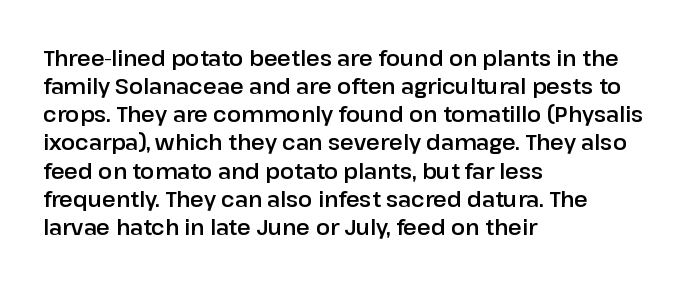
The image shows 21 px text type, upright; set left-aligned, normal line spacing (1.34x), normal letter spacing, not underlined.
